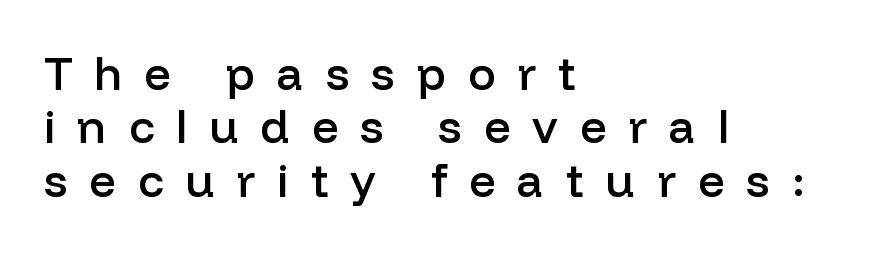
Q: Is the text bold? A: Semi-bold.
Q: Is the text italic (slanted)? A: No, it is upright.
Q: Is the typeface a serif or a sans-serif typeface? A: Sans-serif.
Q: Is the text underlined? A: No.
Q: How is the paragraph aligned? A: Left-aligned.
Q: Is the spacing between letters normal or unusually wide? A: Unusually wide.
Q: Width (condensed, normal, or wide)? A: Normal.
Q: Stroke contrast? A: Low.
Q: x-height? A: Medium.
Q: Monospaced? A: No.
